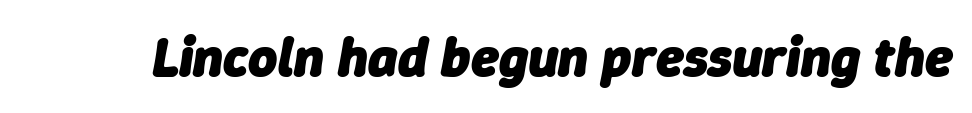
The lettering tilts uniformly, giving the passage an italic look. The strip under each line holds only bare page. These lines are rendered in a variable-pitch font. The face used here is rendered with its standard letterfit. On the weight axis this lands at bold, roughly 700.
